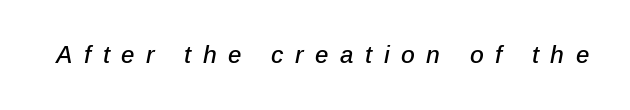
The image shows 24 px text type, italic (leaning right); set unusually wide letter spacing (+0.48 em), not underlined.
